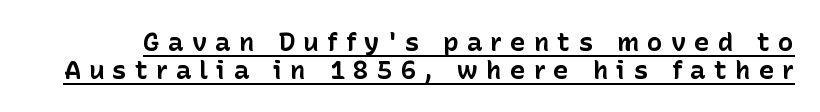
{"italic": "no", "bold": "yes", "underline": "yes", "line_spacing": "tight", "line_spacing_ratio": 1.06, "letter_spacing": "wide", "letter_spacing_em": 0.31, "glyph_px": 26}
